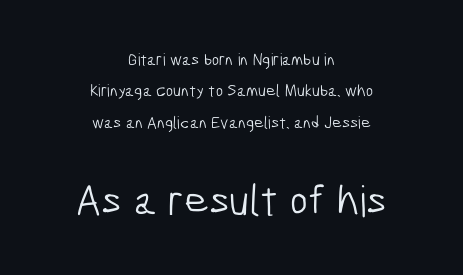
{"serif": "no", "bold": "no", "weight": "light", "width": "condensed", "stroke_contrast": "low", "x_height": "medium", "monospaced": "no", "underline": "no", "align": "center", "line_spacing_ratio": 1.84, "letter_spacing": "normal", "letter_spacing_em": 0.0, "larger_block": "second", "size_ratio": 2.53, "glyph_px": 43}
